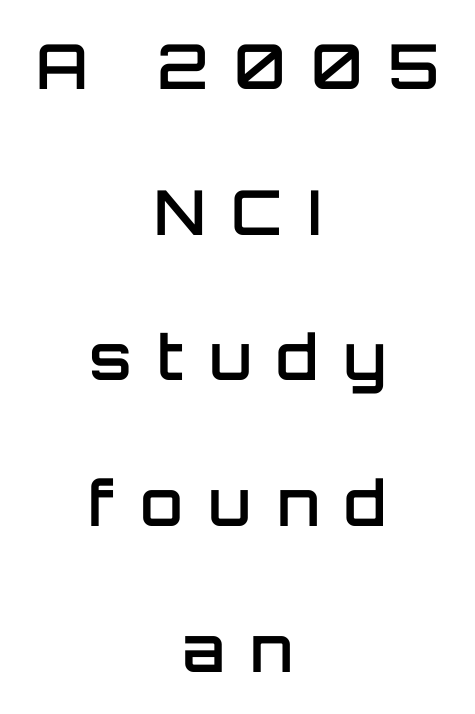
{"serif": "no", "italic": "no", "bold": "semi", "weight": "semibold", "width": "normal", "stroke_contrast": "low", "x_height": "large", "monospaced": "no", "underline": "no", "align": "center", "line_spacing": "loose", "line_spacing_ratio": 2.35, "letter_spacing": "wide", "letter_spacing_em": 0.41, "glyph_px": 62}
